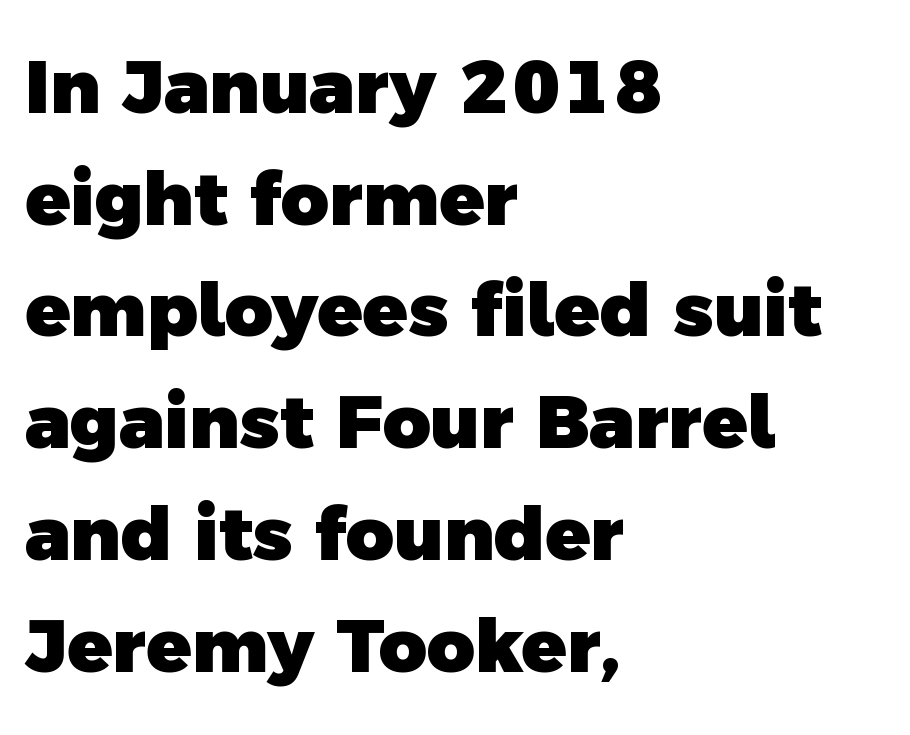
Q: Is the text bold? A: Yes.
Q: Is the typeface a serif or a sans-serif typeface? A: Sans-serif.
Q: Is the text underlined? A: No.
Q: How is the paragraph aligned? A: Left-aligned.
Q: Is the spacing between letters normal or unusually wide? A: Normal.
Q: Is the spacing between lines tight, normal or loose? A: Normal.
Q: Width (condensed, normal, or wide)? A: Normal.
Q: x-height? A: Medium.
Q: Monospaced? A: No.
